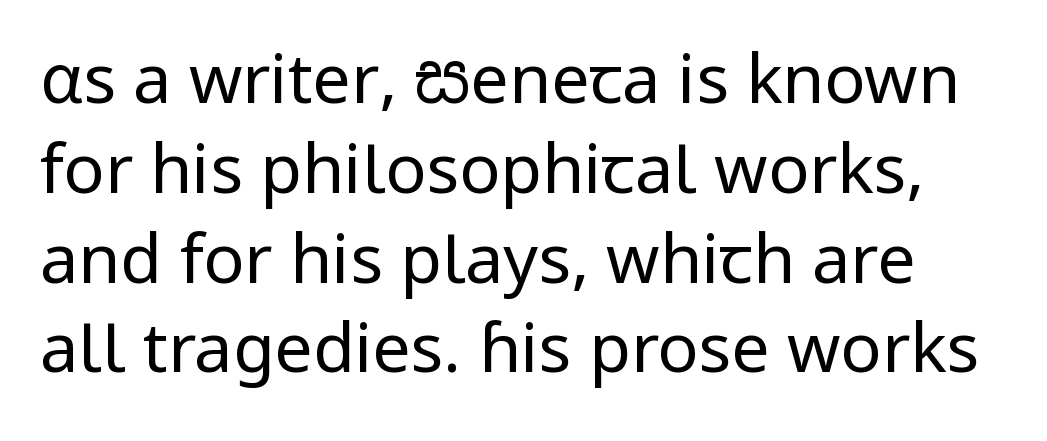
These lines are rendered in a variable-pitch font. Counters stay open thanks to moderate or lighter strokes. Vertical spacing — default. The lettering stays uniformly vertical, giving the passage a roman look.
